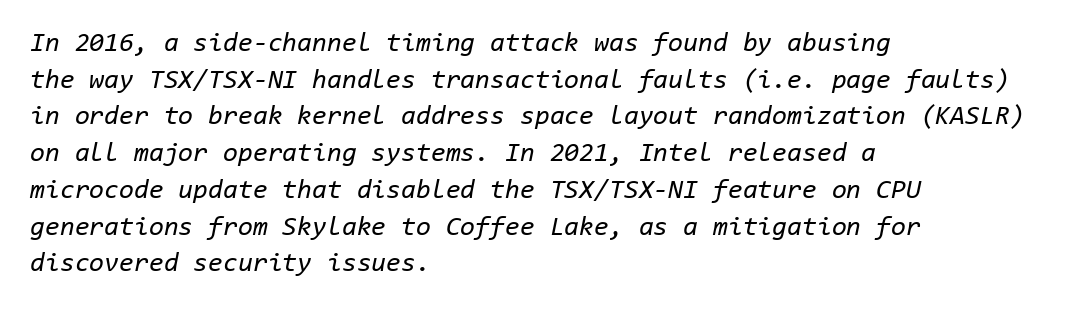
Compared with a centered layout, this one pins lines to the left instead. The foot of each line stays bare and open. Tracking value appears to be zero — textbook default spacing. Yep, that's italic — everything's leaning.
